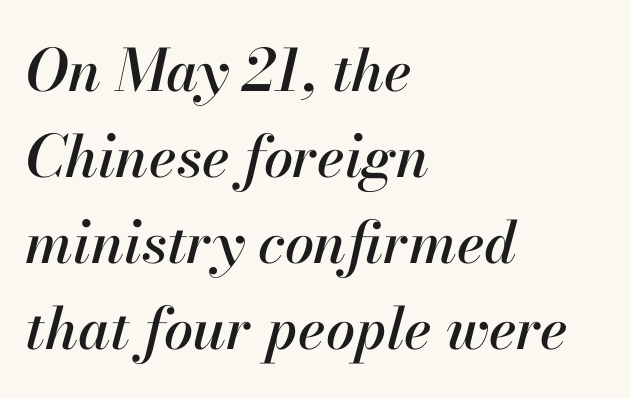
The image shows 58 px text type, italic (leaning right); set left-aligned, normal line spacing (1.48x), normal letter spacing, not underlined; high stroke contrast and a small x-height.
